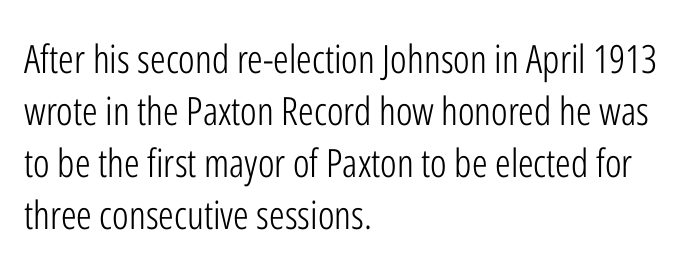
Q: Is the text bold? A: No.
Q: Is the text italic (slanted)? A: No, it is upright.
Q: Is the typeface a serif or a sans-serif typeface? A: Sans-serif.
Q: Is the text underlined? A: No.
Q: How is the paragraph aligned? A: Left-aligned.
Q: Is the spacing between letters normal or unusually wide? A: Normal.
Q: Is the spacing between lines tight, normal or loose? A: Normal.
Q: Width (condensed, normal, or wide)? A: Condensed.
Q: Stroke contrast? A: Low.
Q: x-height? A: Medium.
Q: Monospaced? A: No.
